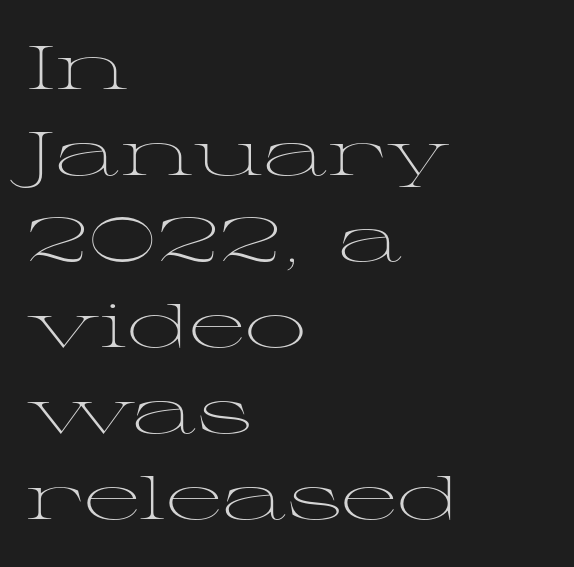
The image shows 61 px light, wide serif type, upright; set left-aligned, normal line spacing (1.41x), normal letter spacing, not underlined; medium stroke contrast and a medium x-height.
